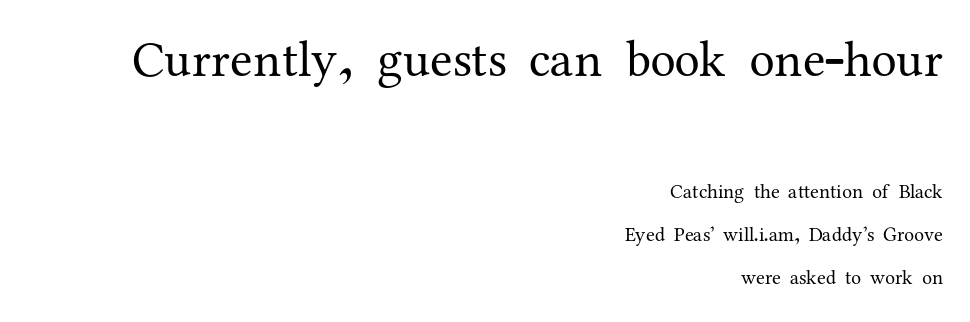
The image shows 51 px regular-weight serif type, upright; set right-aligned, loose line spacing (2.16x), normal letter spacing, not underlined; the first (top) block is 2.55x larger; medium stroke contrast and a medium x-height.
